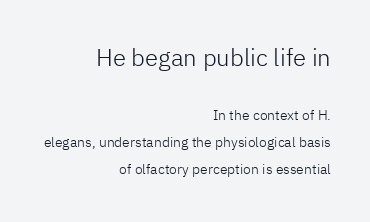
{"italic": "no", "bold": "no", "underline": "no", "align": "right", "line_spacing": "loose", "line_spacing_ratio": 1.92, "letter_spacing": "normal", "letter_spacing_em": 0.0, "larger_block": "first", "size_ratio": 1.71, "glyph_px": 24}
